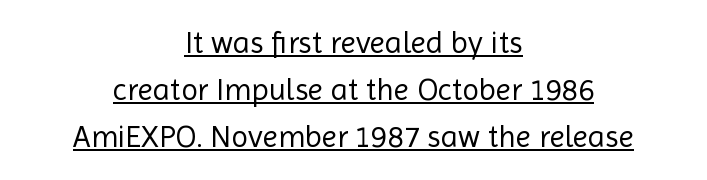
The image shows 31 px regular-weight sans-serif type, upright; set centered, normal line spacing (1.52x), normal letter spacing, underlined; a medium x-height.
